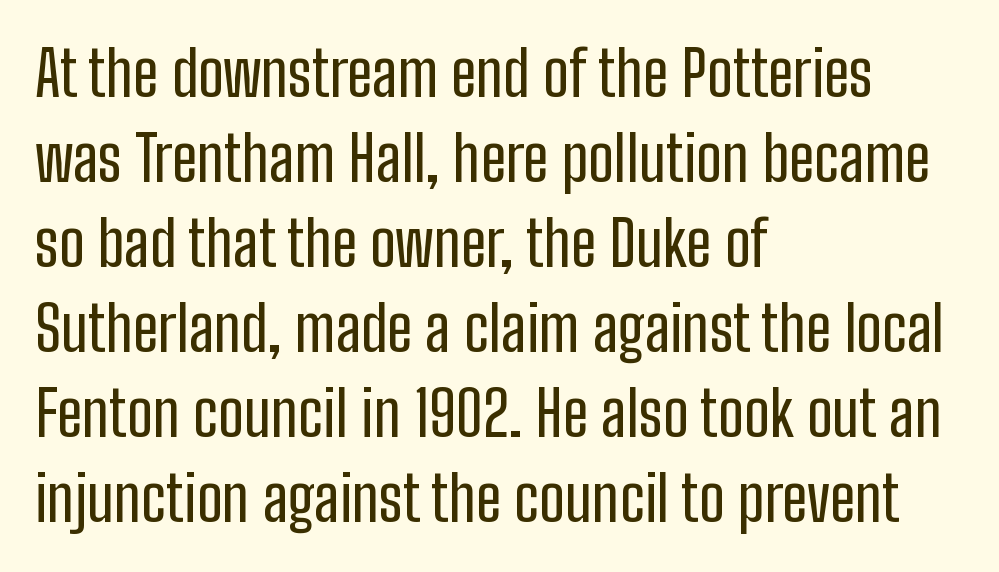
{"serif": "no", "italic": "no", "width": "condensed", "stroke_contrast": "low", "x_height": "medium", "monospaced": "no", "underline": "no", "align": "left", "line_spacing": "normal", "line_spacing_ratio": 1.35, "letter_spacing": "normal", "letter_spacing_em": 0.0, "glyph_px": 63}
